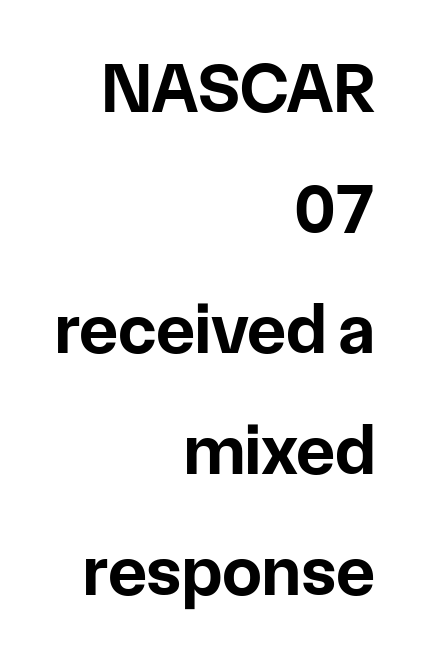
{"serif": "no", "italic": "no", "bold": "yes", "weight": "bold", "width": "normal", "stroke_contrast": "low", "x_height": "medium", "monospaced": "no", "underline": "no", "align": "right", "line_spacing": "normal", "line_spacing_ratio": 1.7, "letter_spacing": "normal", "letter_spacing_em": 0.0, "glyph_px": 71}
